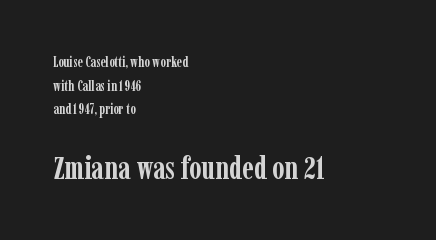
The image shows 31 px semibold, condensed serif type, upright; set left-aligned, normal line spacing (1.69x), normal letter spacing, not underlined; the second (bottom) block is 2.21x larger; low stroke contrast and a medium x-height.
